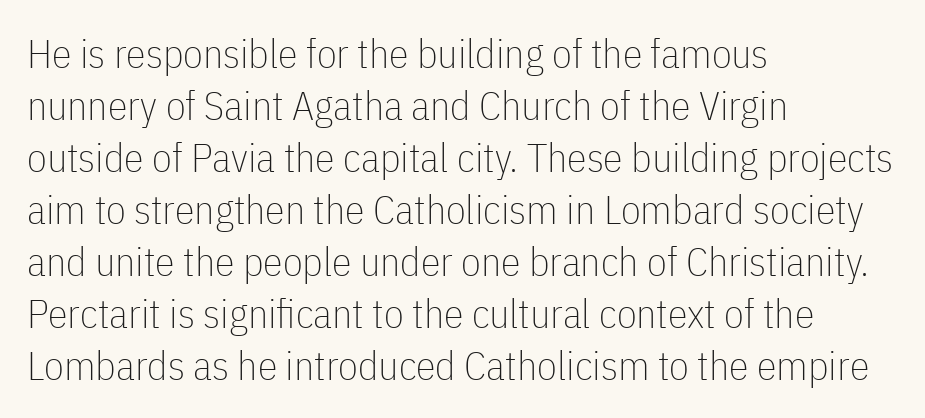
Short and long lines alike share a common starting point at left. Compared with typical body copy, the letter spacing here is the same. If you measured baseline to baseline, you'd find a middling distance. The rendering shows plain stroke endings on the letterforms — a sans-serif design.
